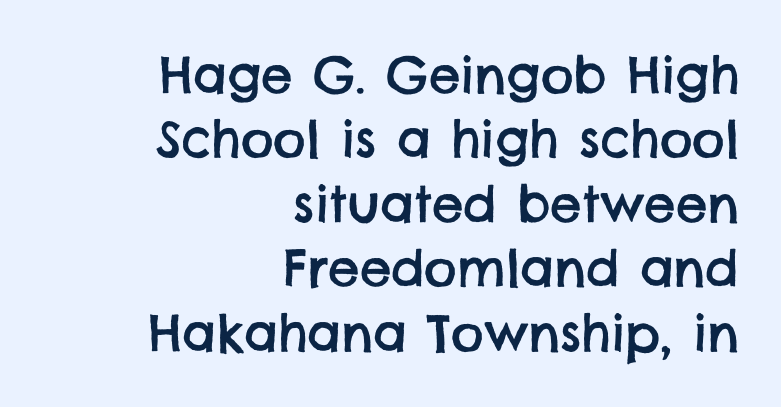
Q: Is the typeface a serif or a sans-serif typeface? A: Sans-serif.
Q: Is the text underlined? A: No.
Q: How is the paragraph aligned? A: Right-aligned.
Q: Is the spacing between letters normal or unusually wide? A: Normal.
Q: Is the spacing between lines tight, normal or loose? A: Normal.
Q: Width (condensed, normal, or wide)? A: Normal.
Q: Stroke contrast? A: Low.
Q: x-height? A: Large.
Q: Monospaced? A: No.
